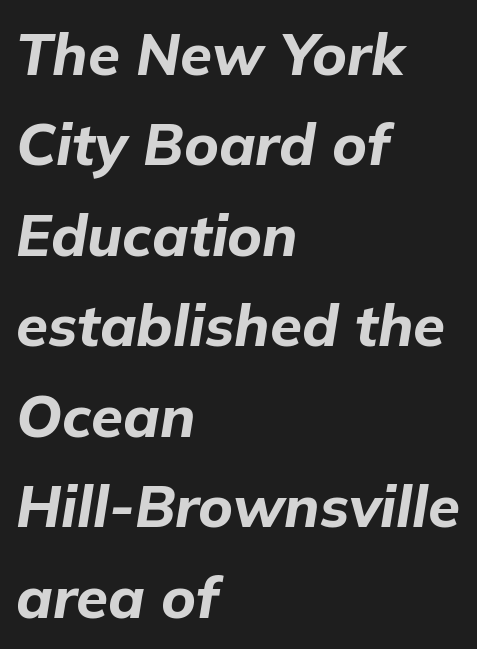
The image shows 58 px bold type, italic (leaning right); set left-aligned, normal line spacing (1.56x), normal letter spacing, not underlined; low stroke contrast and a medium x-height.
